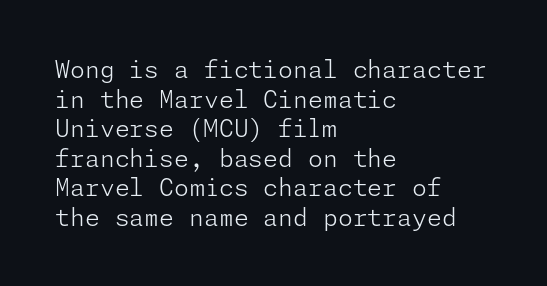
{"italic": "no", "bold": "no", "underline": "no", "align": "left", "line_spacing_ratio": 1.23, "letter_spacing": "normal", "letter_spacing_em": 0.0, "glyph_px": 24}
